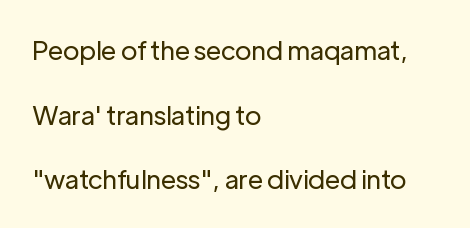
Check under the words: just untouched page. Alignment: flush left. There is no visible air inserted between adjacent glyphs. Stems here are at most as thick as an everyday book face.
